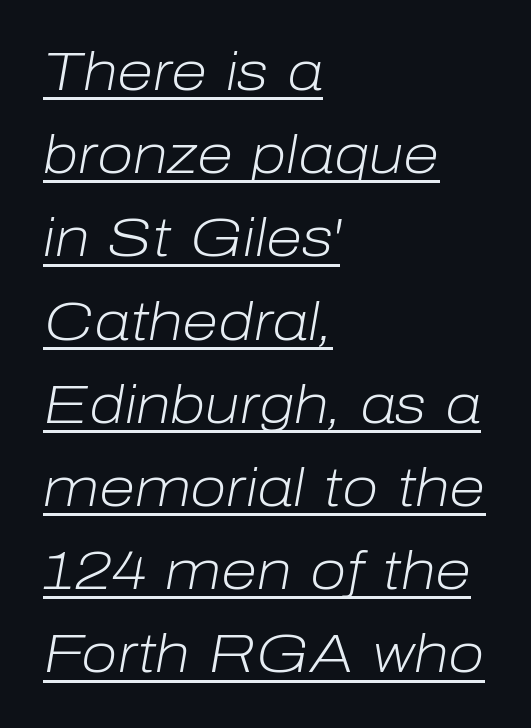
The image shows 53 px light type, italic (leaning right); set left-aligned, normal line spacing (1.57x), normal letter spacing, underlined; low stroke contrast and a medium x-height.
